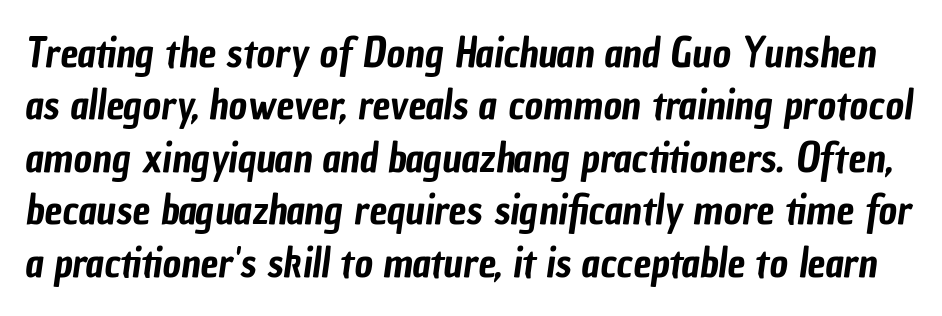
Q: Is the typeface a serif or a sans-serif typeface? A: Sans-serif.
Q: Is the text underlined? A: No.
Q: Is the spacing between letters normal or unusually wide? A: Normal.
Q: Is the spacing between lines tight, normal or loose? A: Normal.
Q: Width (condensed, normal, or wide)? A: Condensed.
Q: Stroke contrast? A: Low.
Q: x-height? A: Medium.
Q: Monospaced? A: No.
